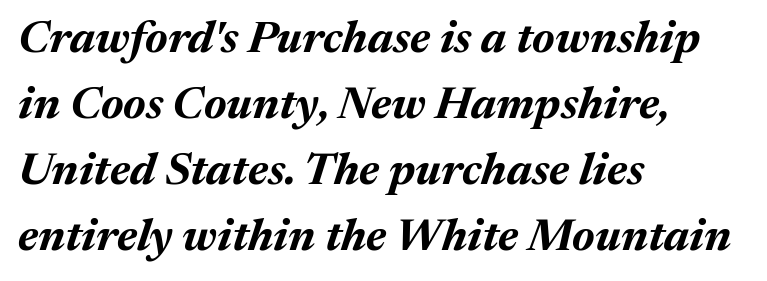
Q: Is the text bold? A: Yes.
Q: Is the text italic (slanted)? A: Yes, it leans right by about 17 degrees.
Q: Is the text underlined? A: No.
Q: How is the paragraph aligned? A: Left-aligned.
Q: Is the spacing between letters normal or unusually wide? A: Normal.
Q: Is the spacing between lines tight, normal or loose? A: Normal.
Q: Width (condensed, normal, or wide)? A: Normal.
Q: Stroke contrast? A: Medium.
Q: x-height? A: Medium.
Q: Monospaced? A: No.
